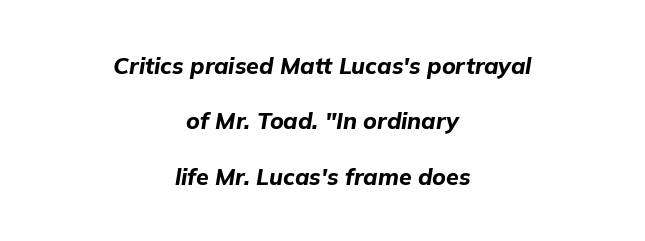
It's the slanting kind of type. The paragraph shown floats in the horizontal middle. Clear beneath every line of the passage. The font is running at its bold setting.
